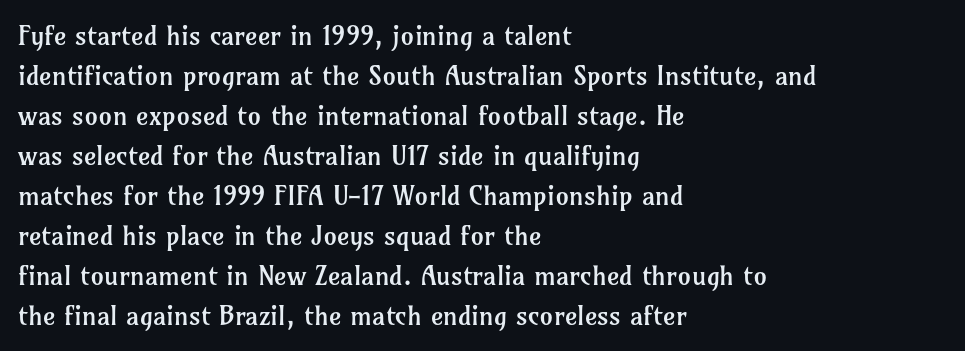
{"italic": "no", "bold": "no", "underline": "no", "align": "left", "line_spacing": "normal", "line_spacing_ratio": 1.48, "letter_spacing": "normal", "letter_spacing_em": 0.0, "glyph_px": 27}
